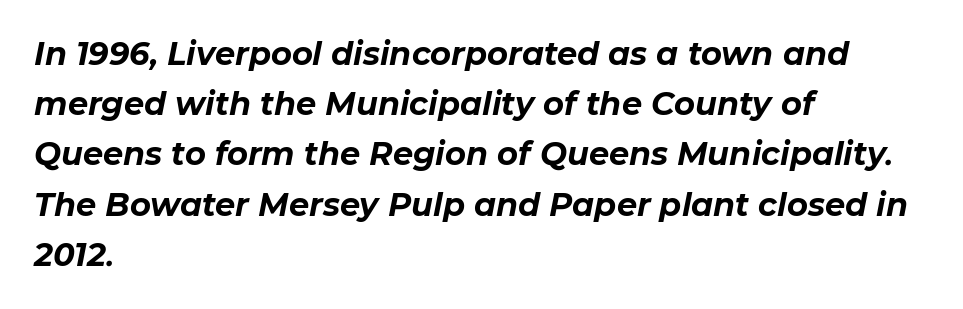
{"italic": "yes", "lean": "right", "slant_degrees": 11, "bold": "yes", "weight": "bold", "width": "normal", "stroke_contrast": "low", "x_height": "medium", "monospaced": "no", "underline": "no", "align": "left", "line_spacing": "normal", "line_spacing_ratio": 1.57, "letter_spacing": "normal", "letter_spacing_em": 0.0, "glyph_px": 32}
